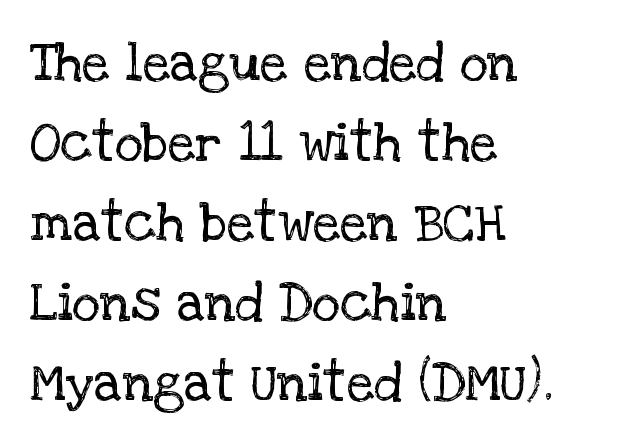
Descenders are the only things crossing below the line. Each new line begins a customary step beneath the previous one. The weight would be labelled regular, book, light, or lighter still. If you drew a ruler down the left edge, every line would touch it. The letters advance in unequal steps, a hallmark of proportional type.
